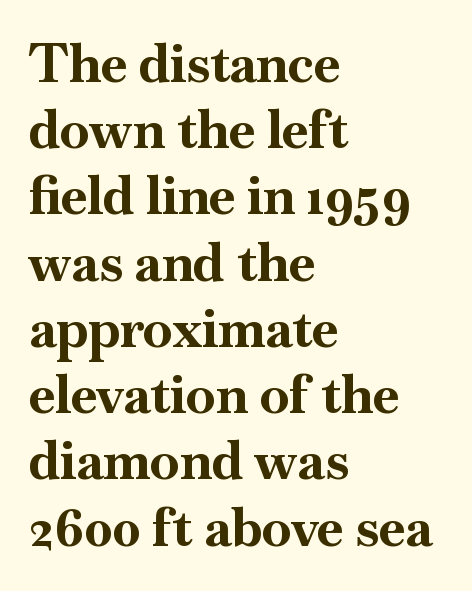
{"serif": "yes", "italic": "no", "bold": "yes", "weight": "bold", "width": "normal", "stroke_contrast": "high", "x_height": "small", "monospaced": "no", "underline": "no", "align": "left", "line_spacing": "normal", "line_spacing_ratio": 1.25, "letter_spacing": "normal", "letter_spacing_em": 0.0, "glyph_px": 53}
